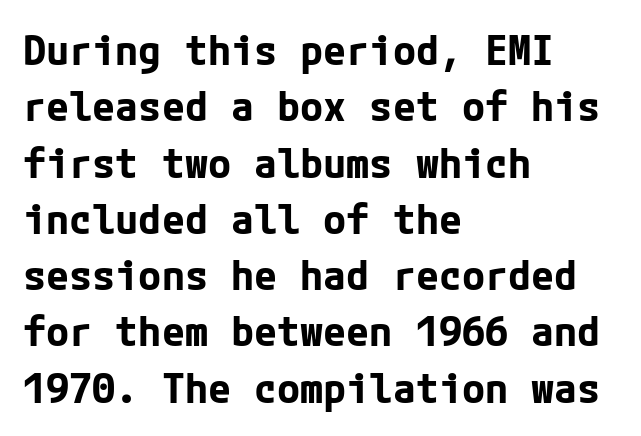
The image shows 42 px bold sans-serif type, upright; set left-aligned, normal line spacing (1.34x), normal letter spacing, not underlined; low stroke contrast and a medium x-height.
